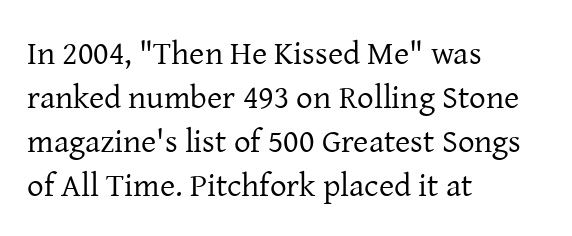
The image shows 33 px regular-weight serif type, upright; set left-aligned, normal line spacing (1.33x), normal letter spacing, not underlined; low stroke contrast and a medium x-height.
